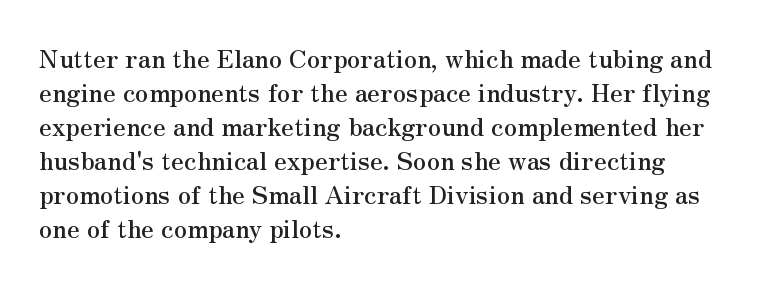
These lines were composed using upright roman letters. Line beginnings align vertically; line endings do not. Quick note: underline off. Nobody touched the tracking dial on this one. Leading matches the norm, producing a regular column.
